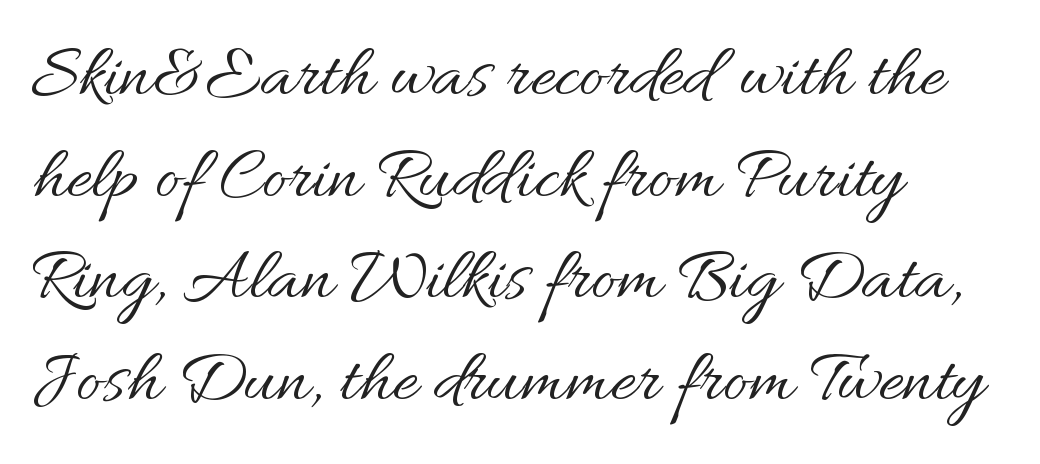
Q: Is the text bold? A: No.
Q: Is the text italic (slanted)? A: Yes.
Q: Is the text underlined? A: No.
Q: How is the paragraph aligned? A: Left-aligned.
Q: Is the spacing between letters normal or unusually wide? A: Normal.
Q: Is the spacing between lines tight, normal or loose? A: Normal.
Q: Width (condensed, normal, or wide)? A: Normal.
Q: Stroke contrast? A: Medium.
Q: x-height? A: Small.
Q: Monospaced? A: No.
